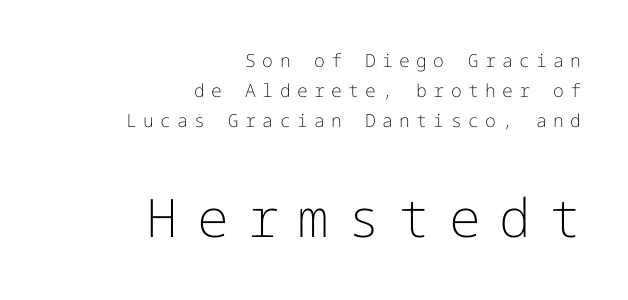
The image shows 53 px light sans-serif type, upright; set right-aligned, normal line spacing (1.67x), unusually wide letter spacing (+0.35 em), not underlined; the second (bottom) block is 2.94x larger; low stroke contrast and a medium x-height.
